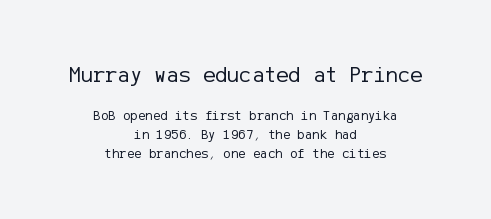
{"italic": "no", "bold": "no", "underline": "no", "align": "center", "line_spacing": "normal", "line_spacing_ratio": 1.36, "letter_spacing": "normal", "letter_spacing_em": 0.0, "larger_block": "first", "size_ratio": 1.64, "glyph_px": 23}
